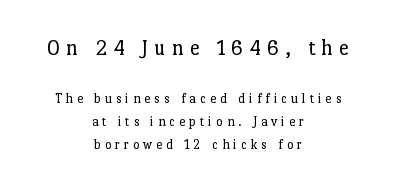
Q: Is the text bold? A: No.
Q: Is the text italic (slanted)? A: No, it is upright.
Q: Is the text underlined? A: No.
Q: How is the paragraph aligned? A: Centered.
Q: Is the spacing between letters normal or unusually wide? A: Unusually wide.
Q: Is the spacing between lines tight, normal or loose? A: Normal.
Q: Which block of text is set in a larger size, the first (top) or the second (bottom)? A: The first (top) one.
